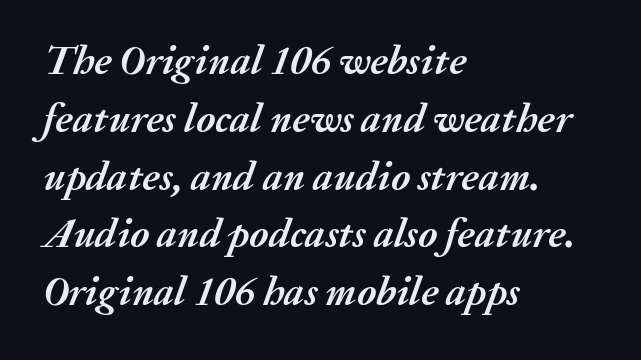
Every character sits at an angle, as italics do. The lines in this sample share a left origin and differ only in where they stop. The letters are bold, with thick, heavy strokes. You could call the tracking neutral — neither tight nor loose.
